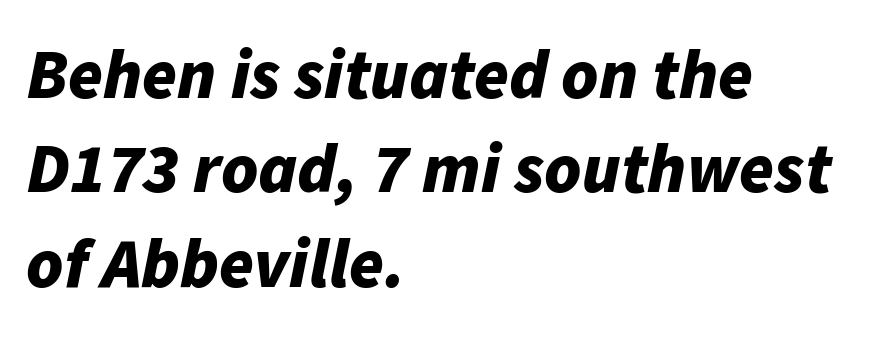
Typeset ragged right — the left edge is the straight one. Normally led — the rows are evenly, conventionally spaced. Lines of text with bare space underneath. The type is set solid horizontally, with unmodified tracking. The typesetting leans heavy: a genuine bold. Is the type slanted? Yes — the strokes lean at a clear angle.
